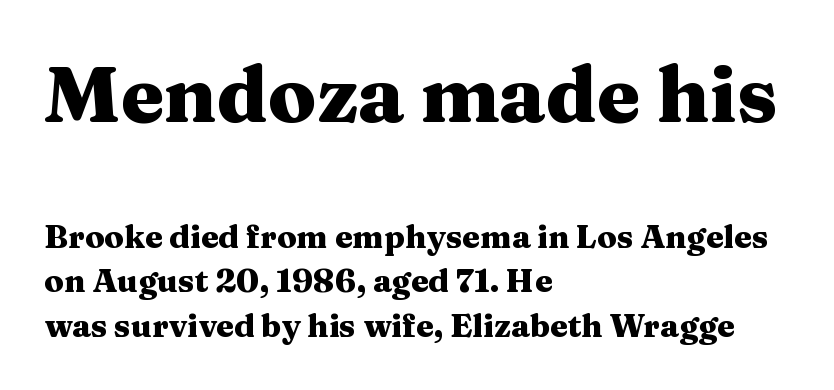
Q: Is the text bold? A: Yes.
Q: Is the text italic (slanted)? A: No, it is upright.
Q: Is the typeface a serif or a sans-serif typeface? A: Serif.
Q: Is the text underlined? A: No.
Q: How is the paragraph aligned? A: Left-aligned.
Q: Is the spacing between letters normal or unusually wide? A: Normal.
Q: Is the spacing between lines tight, normal or loose? A: Normal.
Q: Which block of text is set in a larger size, the first (top) or the second (bottom)? A: The first (top) one.
Q: Width (condensed, normal, or wide)? A: Wide.
Q: Stroke contrast? A: Medium.
Q: x-height? A: Medium.
Q: Monospaced? A: No.
